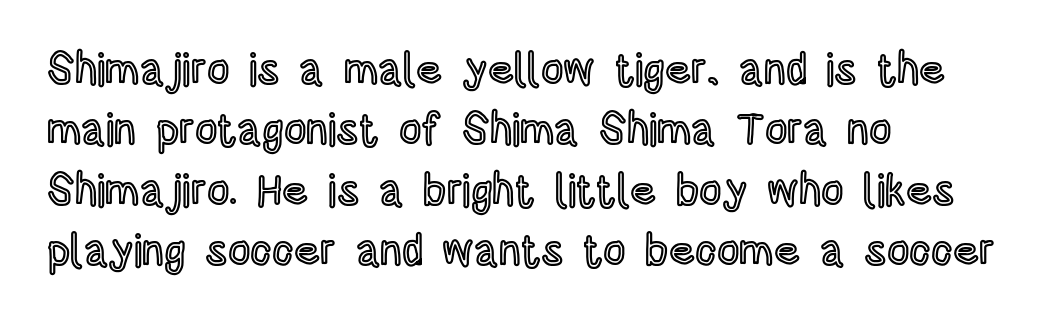
Q: Is the text italic (slanted)? A: No, it is upright.
Q: Is the text underlined? A: No.
Q: How is the paragraph aligned? A: Left-aligned.
Q: Is the spacing between letters normal or unusually wide? A: Normal.
Q: Is the spacing between lines tight, normal or loose? A: Normal.
Q: Width (condensed, normal, or wide)? A: Condensed.
Q: x-height? A: Large.
Q: Monospaced? A: No.
